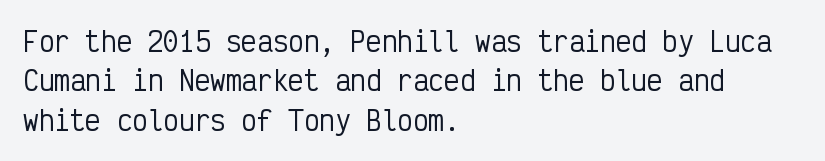
The image shows 26 px text type, upright; set left-aligned, normal line spacing (1.51x), normal letter spacing, not underlined.
